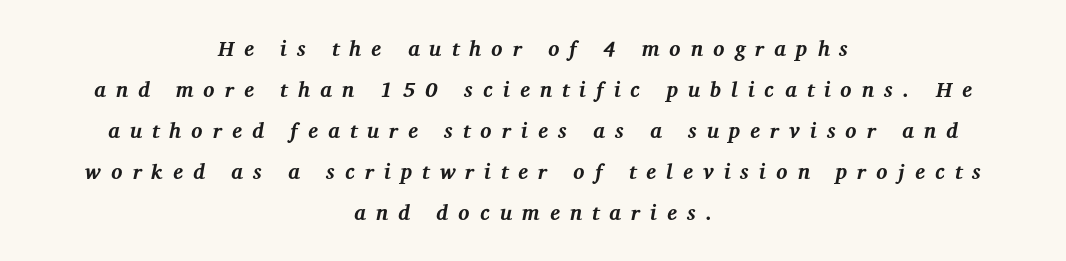
The image shows 21 px bold type, italic (leaning right); set centered, loose line spacing (1.95x), unusually wide letter spacing (+0.48 em), not underlined.
